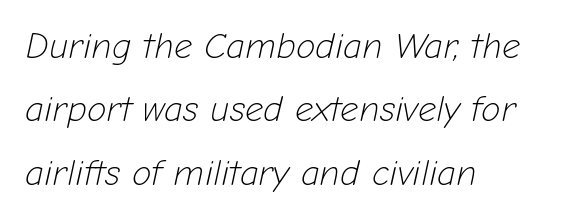
{"italic": "yes", "lean": "right", "slant_degrees": 12, "bold": "no", "weight": "light", "width": "normal", "stroke_contrast": "low", "x_height": "medium", "monospaced": "no", "underline": "no", "align": "left", "line_spacing_ratio": 1.76, "letter_spacing": "normal", "letter_spacing_em": 0.0, "glyph_px": 36}
